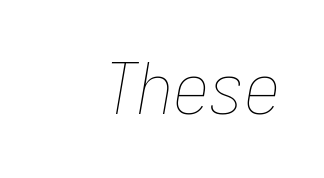
The image shows 71 px thin, condensed type, italic (leaning right); set normal letter spacing, not underlined; low stroke contrast and a medium x-height.
